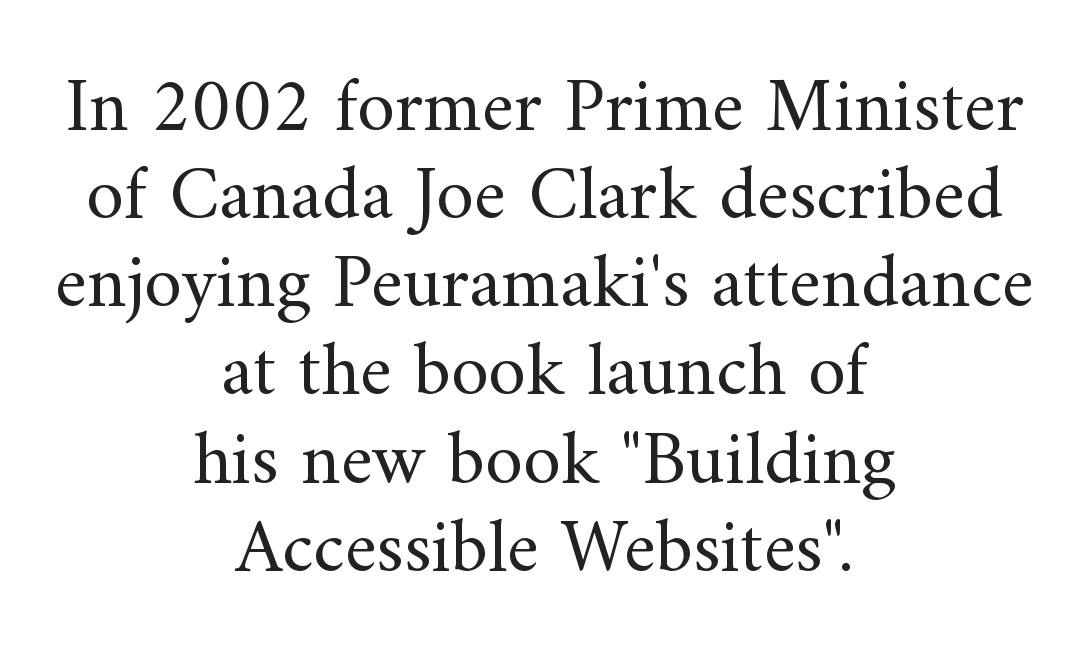
{"serif": "yes", "italic": "no", "bold": "no", "weight": "regular", "width": "normal", "stroke_contrast": "medium", "x_height": "small", "monospaced": "no", "underline": "no", "align": "center", "line_spacing_ratio": 1.16, "letter_spacing": "normal", "letter_spacing_em": 0.0, "glyph_px": 76}
